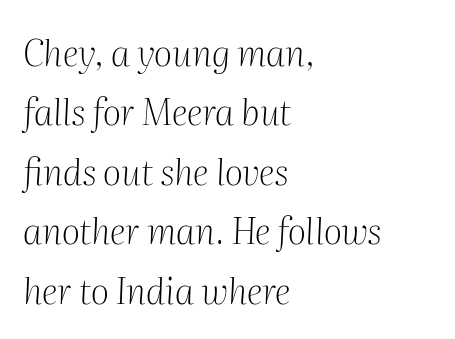
The letters sit at their default tracking, neither squeezed nor spread. Vertical stems look standard width or narrower in stroke. Old-style or modern, the face here clearly has serifs. Designer's note — italics engaged.
